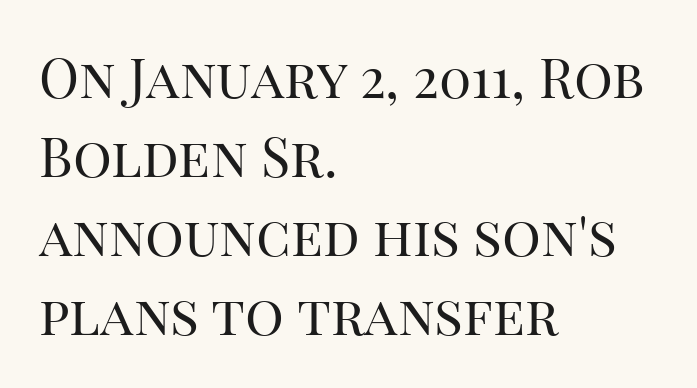
Q: Is the text bold? A: No.
Q: Is the text italic (slanted)? A: No, it is upright.
Q: Is the typeface a serif or a sans-serif typeface? A: Serif.
Q: Is the text underlined? A: No.
Q: How is the paragraph aligned? A: Left-aligned.
Q: Is the spacing between letters normal or unusually wide? A: Normal.
Q: Is the spacing between lines tight, normal or loose? A: Normal.
Q: Width (condensed, normal, or wide)? A: Normal.
Q: Stroke contrast? A: High.
Q: x-height? A: Large.
Q: Monospaced? A: No.
